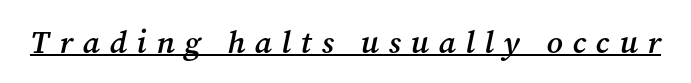
Looks like someone drew a line under every word here. Firm but not heavy-handed strokes: this text is semibold. The letters advance in unequal steps, a hallmark of proportional type. Serif or sans? Serif — the stroke terminals have little feet. The horizontal fit of the characters is loose and conspicuously gappy.
